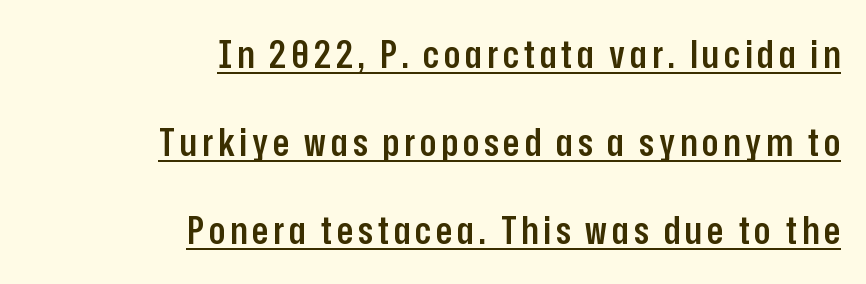
How heavy is the stroke? Medium-heavy — a semibold, shy of bold. Letterform terminals end flat and unadorned throughout the passage. The rendering uses the underline text-decoration. Horizontal alignment here is rightward, an uncommon choice for prose. Ordinary non-slanted type is in use. Each letter keeps its own natural width here, so spacing adapts to shape.
